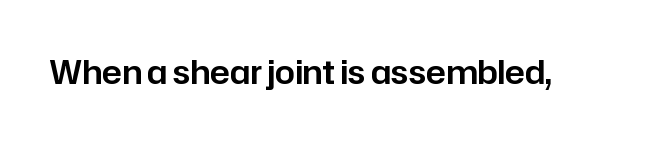
{"serif": "no", "italic": "no", "width": "normal", "stroke_contrast": "low", "x_height": "medium", "monospaced": "no", "underline": "no", "letter_spacing": "normal", "letter_spacing_em": 0.0, "glyph_px": 32}
